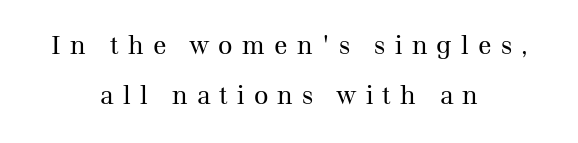
The image shows 25 px text type, upright; set centered, loose line spacing (1.99x), unusually wide letter spacing (+0.37 em), not underlined.
